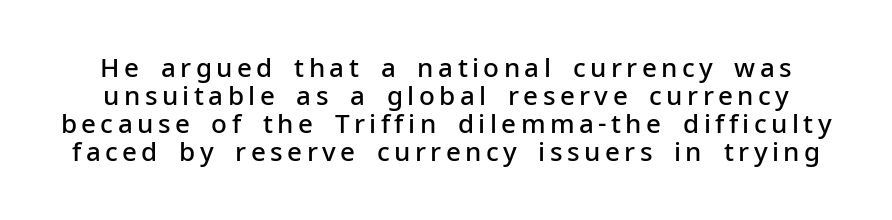
{"italic": "no", "bold": "semi", "underline": "no", "line_spacing": "tight", "line_spacing_ratio": 1.08, "glyph_px": 26}
